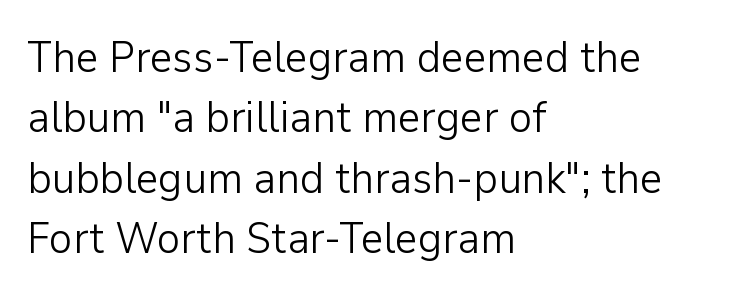
The image shows 44 px light sans-serif type, upright; set left-aligned, normal line spacing (1.37x), normal letter spacing, not underlined; low stroke contrast and a medium x-height.
